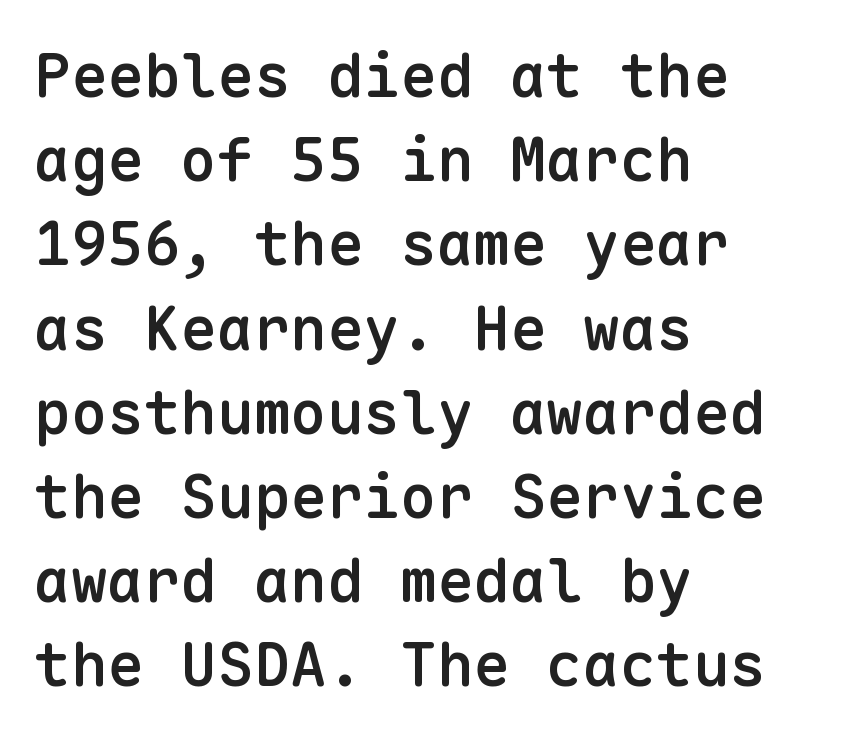
The image shows 61 px semibold sans-serif type, upright, monospaced; set left-aligned, normal line spacing (1.38x), normal letter spacing, not underlined; low stroke contrast and a medium x-height.
